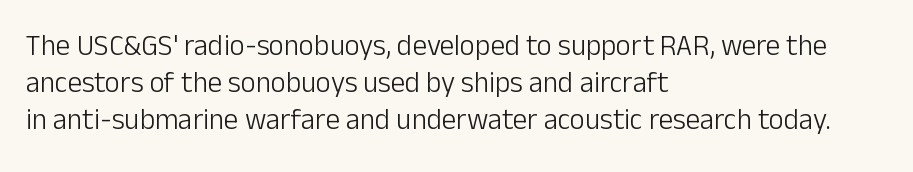
The image shows 29 px light sans-serif type, upright; set left-aligned, normal line spacing (1.28x), normal letter spacing, not underlined; low stroke contrast and a medium x-height.
